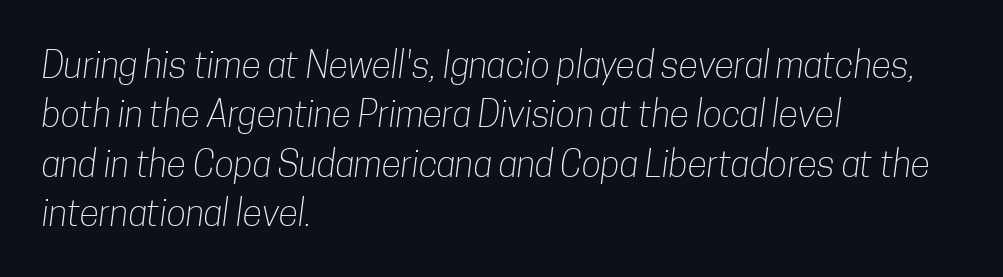
Q: Is the text bold? A: No.
Q: Is the typeface a serif or a sans-serif typeface? A: Sans-serif.
Q: Is the text underlined? A: No.
Q: How is the paragraph aligned? A: Left-aligned.
Q: Is the spacing between letters normal or unusually wide? A: Normal.
Q: Is the spacing between lines tight, normal or loose? A: Normal.
Q: Width (condensed, normal, or wide)? A: Condensed.
Q: Stroke contrast? A: Low.
Q: x-height? A: Medium.
Q: Monospaced? A: No.
